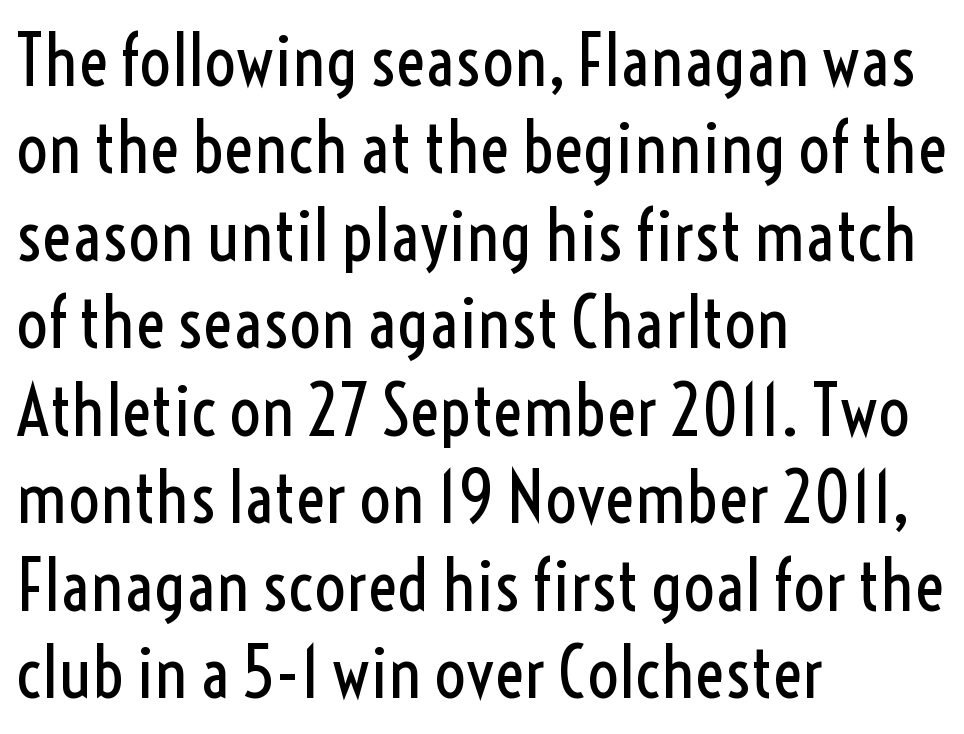
{"serif": "no", "italic": "no", "bold": "no", "weight": "regular", "width": "condensed", "x_height": "medium", "monospaced": "no", "underline": "no", "align": "left", "line_spacing": "normal", "line_spacing_ratio": 1.25, "letter_spacing": "normal", "letter_spacing_em": 0.0, "glyph_px": 70}
